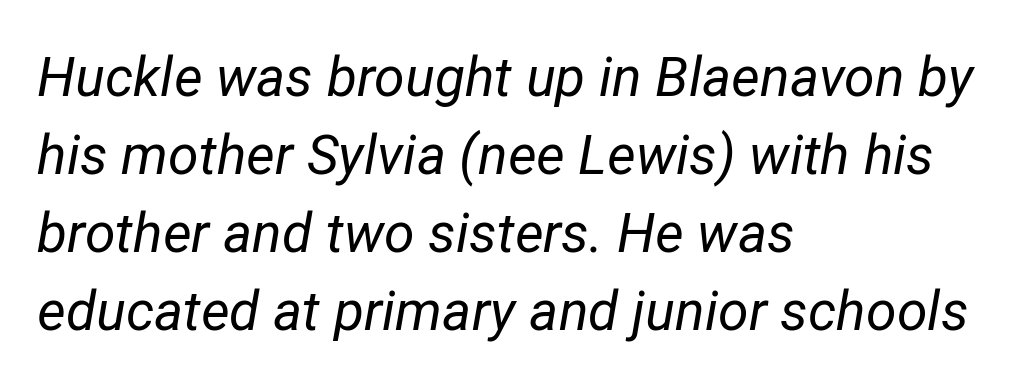
These glyphs show unthickened strokes, regular width or finer. The letters are slanted; this is an italic face. The gaps between neighbouring characters are ordinary and unremarkable. Whoever set this chose a conventional vertical rhythm. In CSS terms this would be text-align: left. Descenders hang freely into open space.
